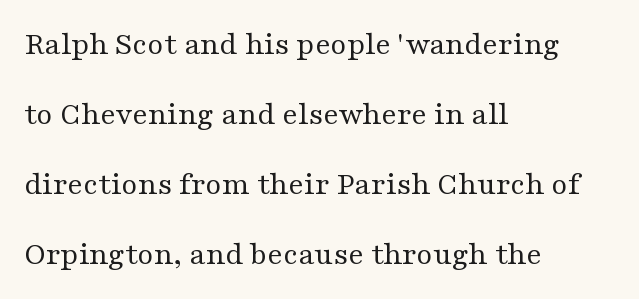
{"serif": "yes", "italic": "no", "bold": "no", "weight": "regular", "width": "wide", "stroke_contrast": "medium", "x_height": "medium", "monospaced": "no", "underline": "no", "align": "left", "line_spacing": "loose", "line_spacing_ratio": 2.12, "letter_spacing": "normal", "letter_spacing_em": 0.0, "glyph_px": 33}
